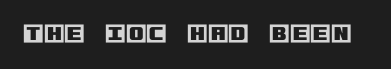
The image shows 21 px text type, upright; set normal letter spacing, not underlined.
